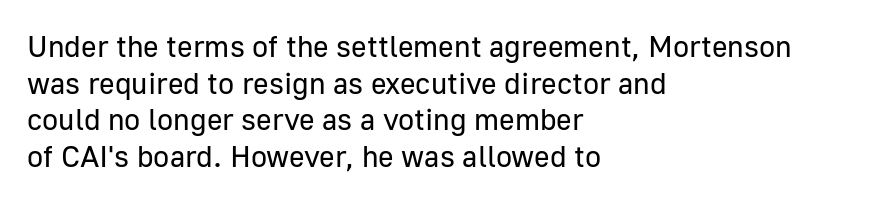
{"serif": "no", "italic": "no", "bold": "no", "weight": "regular", "width": "normal", "stroke_contrast": "low", "x_height": "medium", "monospaced": "no", "underline": "no", "align": "left", "line_spacing_ratio": 1.22, "letter_spacing": "normal", "letter_spacing_em": 0.0, "glyph_px": 30}
